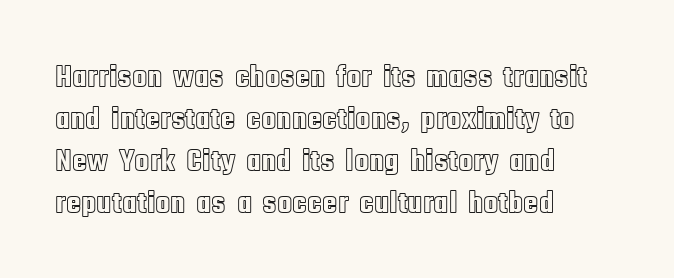
{"italic": "no", "width": "condensed", "x_height": "large", "monospaced": "no", "underline": "no", "align": "left", "line_spacing": "normal", "line_spacing_ratio": 1.35, "letter_spacing": "normal", "letter_spacing_em": 0.0, "glyph_px": 31}
